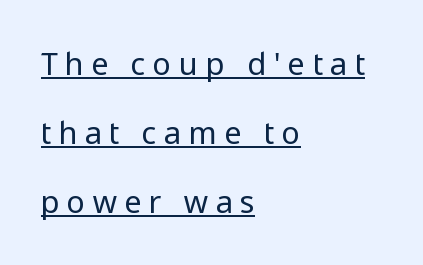
The image shows 31 px regular-weight sans-serif type, upright; set left-aligned, loose line spacing (2.23x), unusually wide letter spacing (+0.25 em), underlined; low stroke contrast and a medium x-height.
